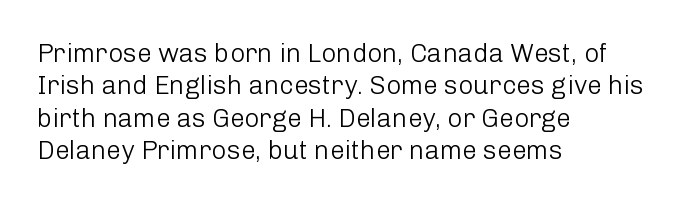
The image shows 26 px text type, upright; set left-aligned, normal line spacing (1.25x), normal letter spacing, not underlined.
